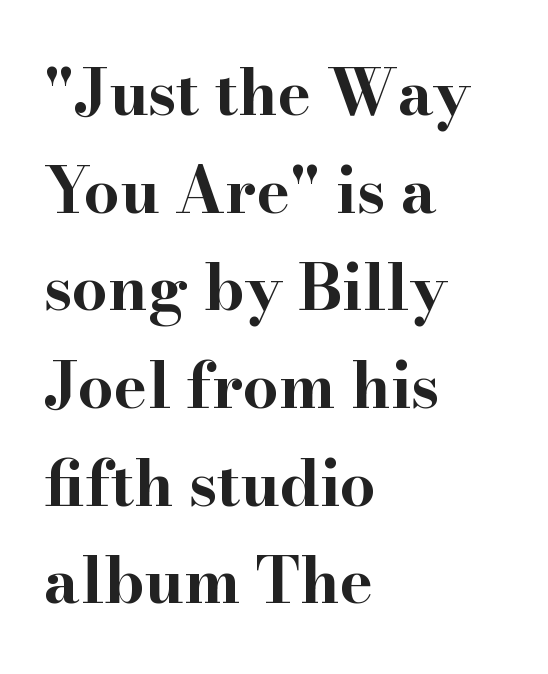
Q: Is the text bold? A: Yes.
Q: Is the text italic (slanted)? A: No, it is upright.
Q: Is the typeface a serif or a sans-serif typeface? A: Serif.
Q: Is the text underlined? A: No.
Q: How is the paragraph aligned? A: Left-aligned.
Q: Is the spacing between letters normal or unusually wide? A: Normal.
Q: Is the spacing between lines tight, normal or loose? A: Normal.
Q: Width (condensed, normal, or wide)? A: Wide.
Q: Stroke contrast? A: High.
Q: x-height? A: Small.
Q: Monospaced? A: No.
